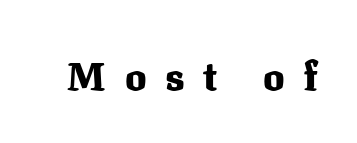
{"serif": "yes", "italic": "no", "bold": "yes", "weight": "heavy", "width": "normal", "stroke_contrast": "medium", "x_height": "medium", "monospaced": "no", "underline": "no", "letter_spacing": "wide", "letter_spacing_em": 0.47, "glyph_px": 40}
